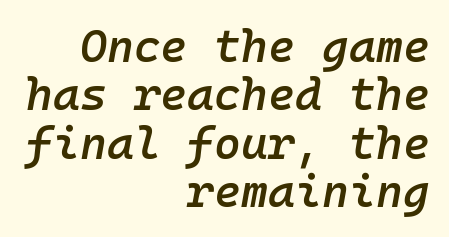
Q: Is the text bold? A: Semi-bold.
Q: Is the text italic (slanted)? A: Yes, it leans right by about 10 degrees.
Q: Is the text underlined? A: No.
Q: How is the paragraph aligned? A: Right-aligned.
Q: Is the spacing between letters normal or unusually wide? A: Normal.
Q: Is the spacing between lines tight, normal or loose? A: Tight.
Q: Width (condensed, normal, or wide)? A: Normal.
Q: Stroke contrast? A: Low.
Q: x-height? A: Medium.
Q: Monospaced? A: Yes.
